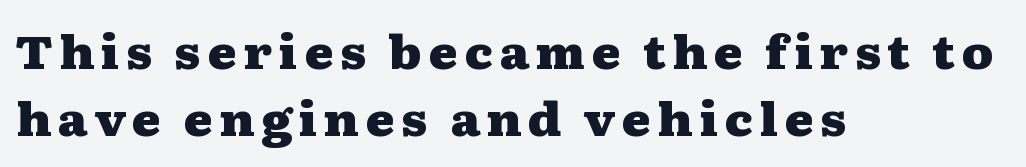
The image shows 45 px heavy, wide serif type, upright; set left-aligned, normal line spacing (1.49x), not underlined; medium stroke contrast and a medium x-height.
